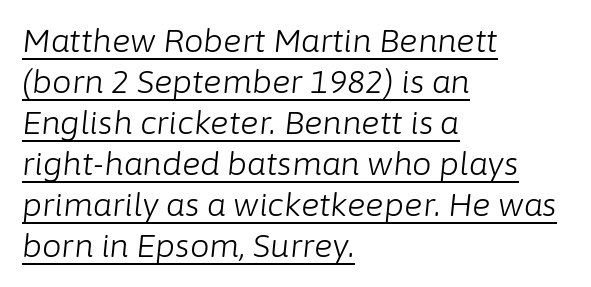
The image shows 31 px light type, italic (leaning right); set left-aligned, normal line spacing (1.32x), normal letter spacing, underlined; low stroke contrast and a medium x-height.
